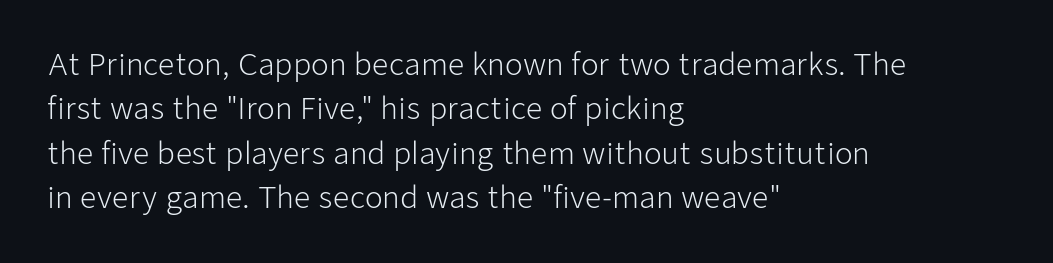
The image shows 29 px light sans-serif type, upright; set left-aligned, normal line spacing (1.53x), normal letter spacing, not underlined; low stroke contrast and a medium x-height.
